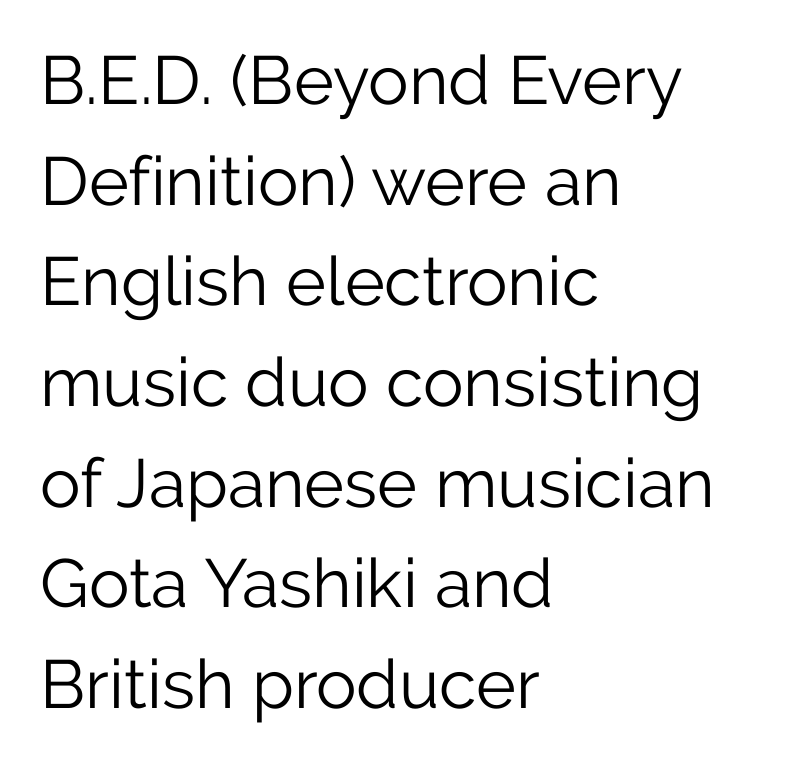
The image shows 68 px light sans-serif type, upright; set left-aligned, normal line spacing (1.48x), normal letter spacing, not underlined; low stroke contrast and a medium x-height.
